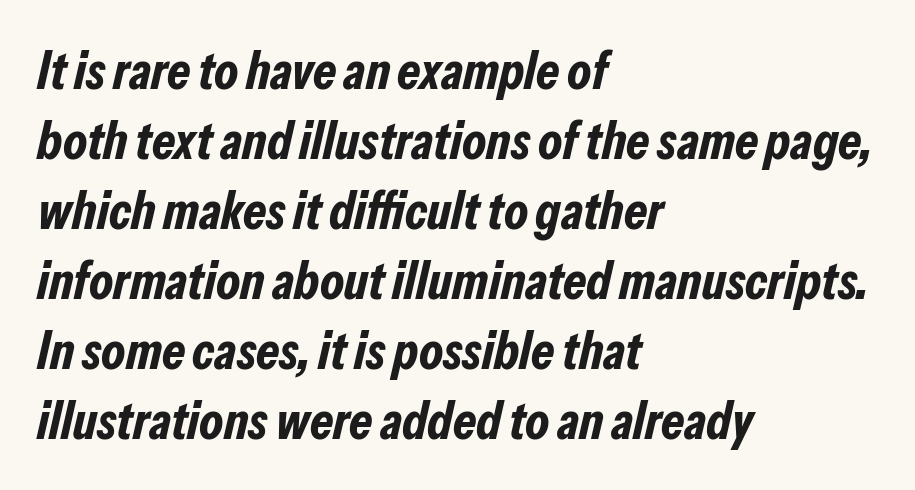
The image shows 53 px bold, condensed type, italic (leaning right); set left-aligned, normal line spacing (1.32x), normal letter spacing, not underlined; low stroke contrast and a medium x-height.
